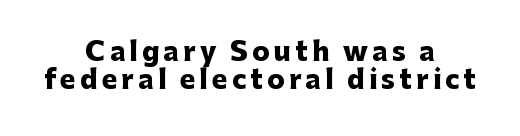
The image shows 26 px bold type, upright; set centered, tight line spacing (1.07x), not underlined.
